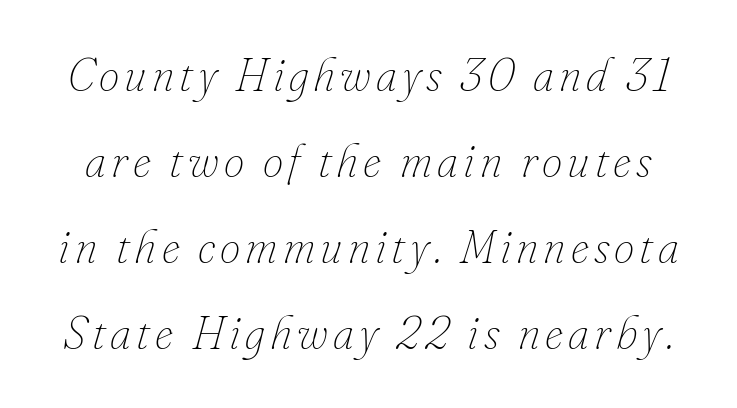
Q: Is the text bold? A: No.
Q: Is the text italic (slanted)? A: Yes, it leans right by about 16 degrees.
Q: Is the text underlined? A: No.
Q: Width (condensed, normal, or wide)? A: Normal.
Q: Stroke contrast? A: Low.
Q: x-height? A: Small.
Q: Monospaced? A: No.
